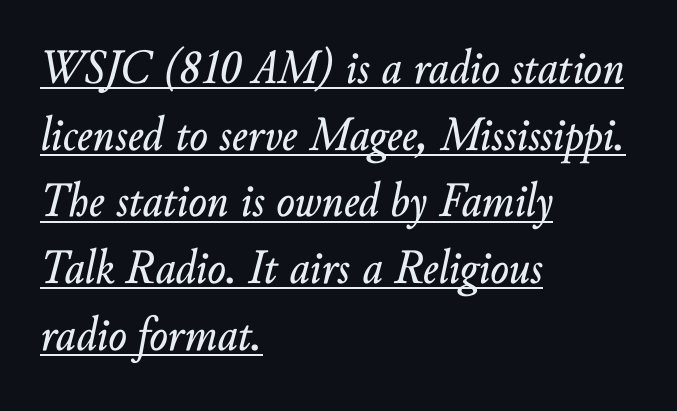
{"italic": "yes", "lean": "right", "slant_degrees": 10, "width": "normal", "stroke_contrast": "low", "x_height": "small", "monospaced": "no", "underline": "yes", "align": "left", "line_spacing": "normal", "line_spacing_ratio": 1.36, "letter_spacing": "normal", "letter_spacing_em": 0.0, "glyph_px": 49}
